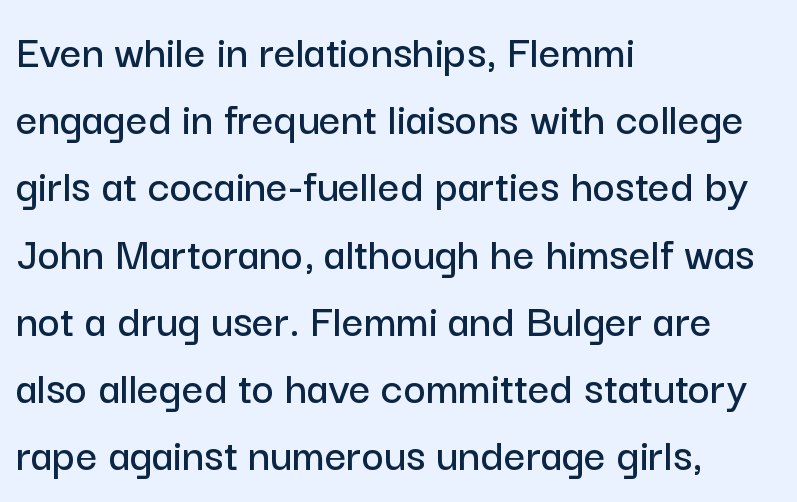
Q: Is the text italic (slanted)? A: No, it is upright.
Q: Is the typeface a serif or a sans-serif typeface? A: Sans-serif.
Q: Is the text underlined? A: No.
Q: How is the paragraph aligned? A: Left-aligned.
Q: Is the spacing between letters normal or unusually wide? A: Normal.
Q: Is the spacing between lines tight, normal or loose? A: Normal.
Q: Width (condensed, normal, or wide)? A: Normal.
Q: Stroke contrast? A: Low.
Q: x-height? A: Medium.
Q: Monospaced? A: No.
